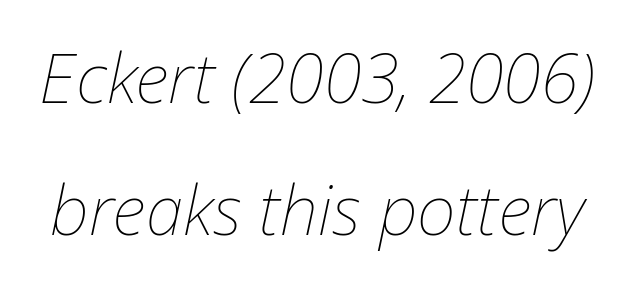
Q: Is the text bold? A: No.
Q: Is the text italic (slanted)? A: Yes, it leans right by about 12 degrees.
Q: Is the text underlined? A: No.
Q: Is the spacing between letters normal or unusually wide? A: Normal.
Q: Is the spacing between lines tight, normal or loose? A: Loose.
Q: Width (condensed, normal, or wide)? A: Normal.
Q: Stroke contrast? A: Low.
Q: x-height? A: Medium.
Q: Monospaced? A: No.
